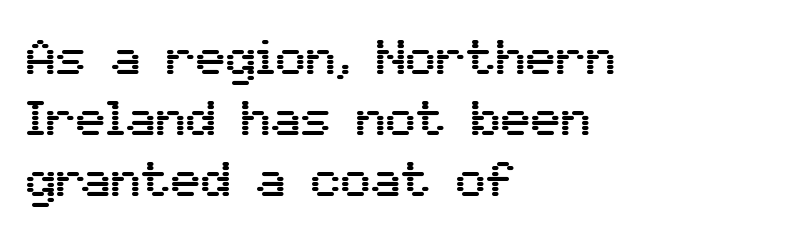
The face used here is proportionally spaced, like ordinary book or web type. These lines were composed using upright roman letters. In terms of letterform style, serifs are entirely absent. Rule under the text: the space is simply empty. Standard letterfit; no display-style spreading of the glyphs. The setting favours the left margin, as ordinary paragraphs usually do.
